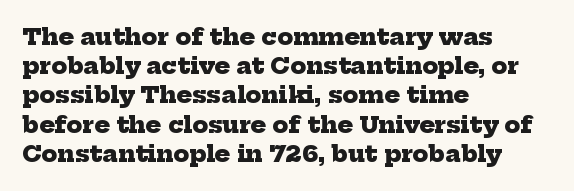
Q: Is the text bold? A: Yes.
Q: Is the text underlined? A: No.
Q: How is the paragraph aligned? A: Left-aligned.
Q: Is the spacing between letters normal or unusually wide? A: Normal.
Q: Is the spacing between lines tight, normal or loose? A: Normal.
